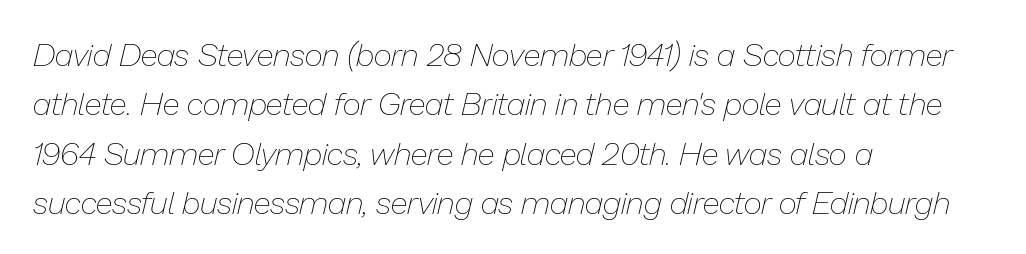
{"italic": "yes", "lean": "right", "slant_degrees": 13, "bold": "no", "weight": "thin", "width": "normal", "stroke_contrast": "low", "x_height": "medium", "monospaced": "no", "underline": "no", "align": "left", "line_spacing": "normal", "line_spacing_ratio": 1.54, "letter_spacing": "normal", "letter_spacing_em": 0.0, "glyph_px": 32}
